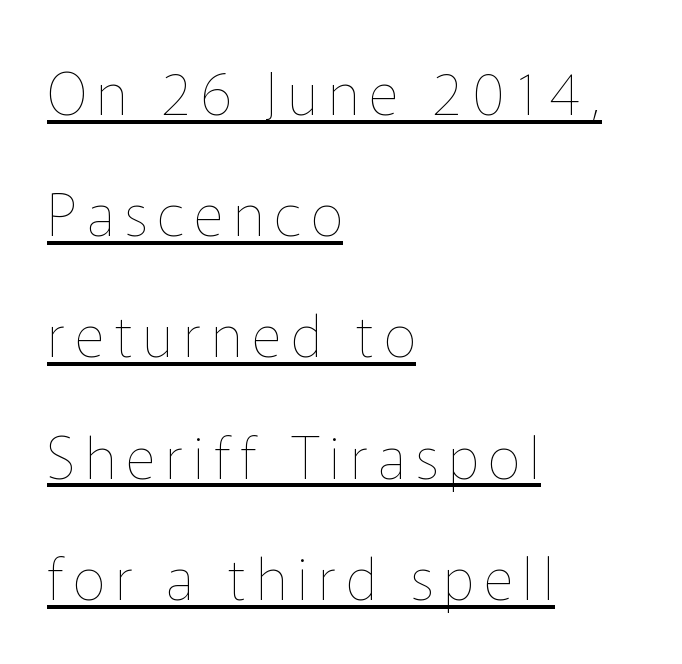
{"italic": "no", "bold": "no", "weight": "thin", "width": "normal", "stroke_contrast": "low", "x_height": "medium", "monospaced": "no", "underline": "yes", "align": "left", "line_spacing": "loose", "line_spacing_ratio": 2.09, "glyph_px": 58}
